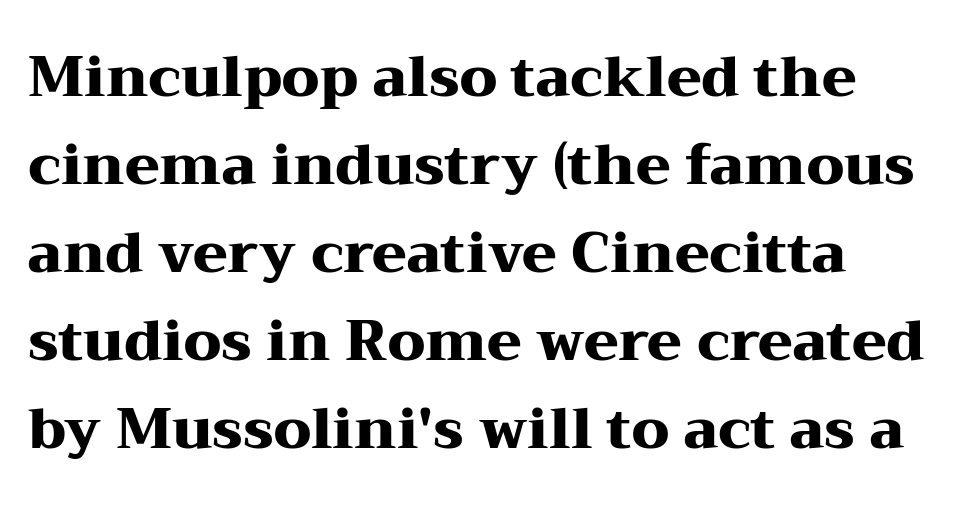
The passage shown is typed in a proportional face where columns would drift. Check under the words: just untouched page. Nothing unusual about the tracking: characters are spaced as the font intends. You can tell from the footed stems that serif type was used.
